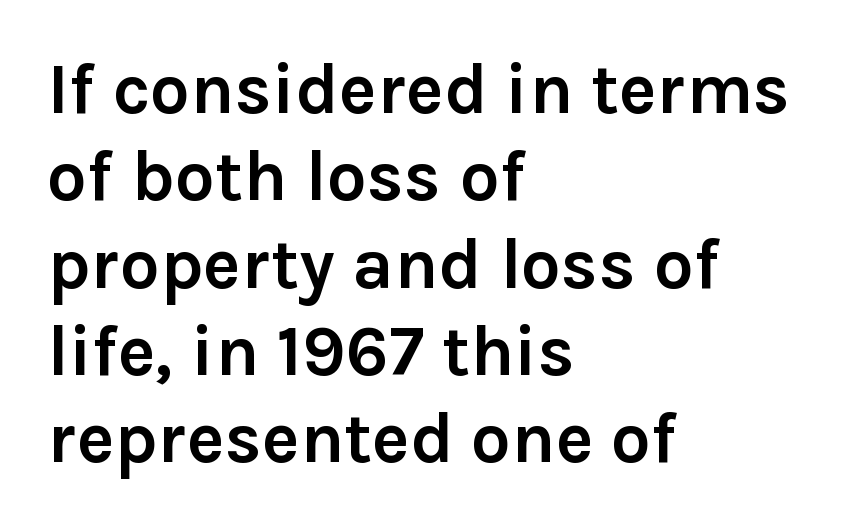
Q: Is the text bold? A: Yes.
Q: Is the text italic (slanted)? A: No, it is upright.
Q: Is the typeface a serif or a sans-serif typeface? A: Sans-serif.
Q: Is the text underlined? A: No.
Q: How is the paragraph aligned? A: Left-aligned.
Q: Is the spacing between letters normal or unusually wide? A: Normal.
Q: Width (condensed, normal, or wide)? A: Normal.
Q: Stroke contrast? A: Low.
Q: x-height? A: Medium.
Q: Monospaced? A: No.
